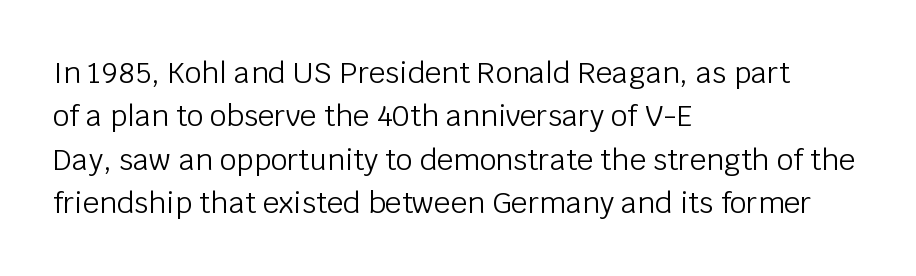
The image shows 29 px light sans-serif type, upright; set left-aligned, normal line spacing (1.5x), normal letter spacing, not underlined; low stroke contrast and a large x-height.
